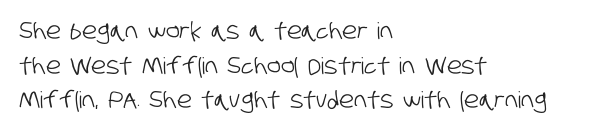
The image shows 23 px text type; set left-aligned, normal line spacing (1.51x), normal letter spacing, not underlined.
